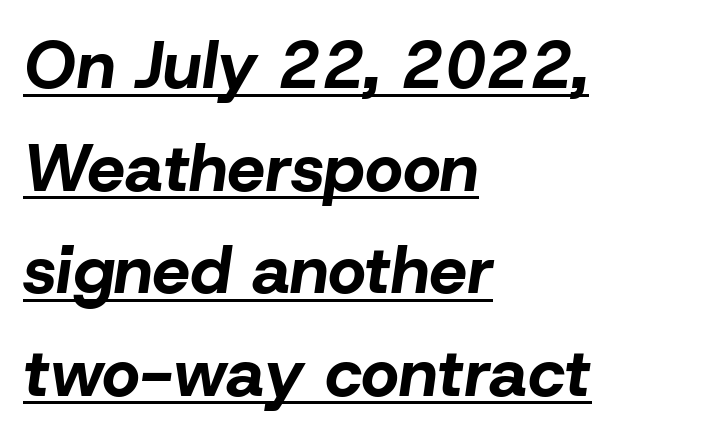
{"italic": "yes", "lean": "right", "slant_degrees": 8, "bold": "yes", "weight": "bold", "width": "normal", "stroke_contrast": "low", "x_height": "medium", "monospaced": "no", "underline": "yes", "align": "left", "line_spacing": "normal", "line_spacing_ratio": 1.53, "letter_spacing": "normal", "letter_spacing_em": 0.0, "glyph_px": 67}
